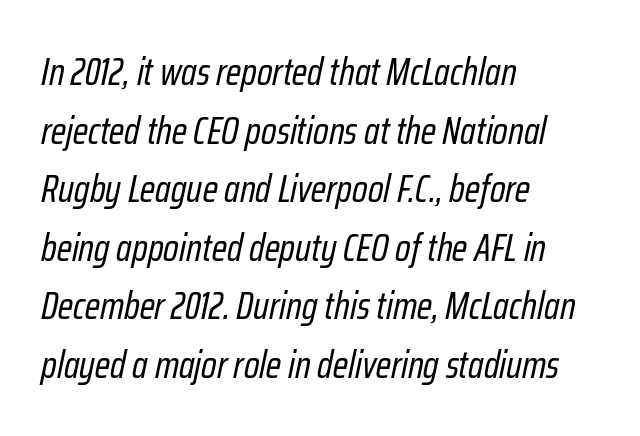
{"italic": "yes", "lean": "right", "slant_degrees": 12, "bold": "no", "weight": "regular", "width": "condensed", "stroke_contrast": "low", "x_height": "medium", "monospaced": "no", "underline": "no", "align": "left", "line_spacing": "normal", "line_spacing_ratio": 1.54, "letter_spacing": "normal", "letter_spacing_em": 0.0, "glyph_px": 38}
